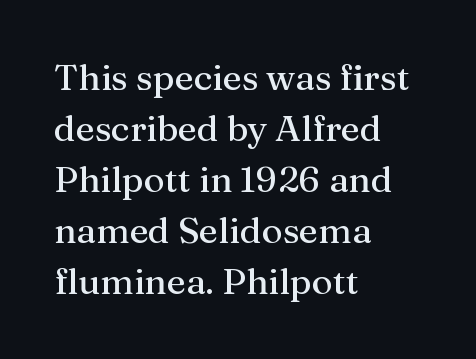
The image shows 36 px serif type, upright; set left-aligned, normal line spacing (1.42x), normal letter spacing, not underlined; medium stroke contrast and a medium x-height.
